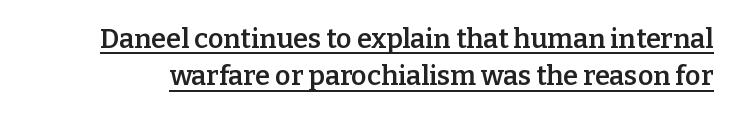
The image shows 27 px text type, upright; set normal line spacing (1.38x), normal letter spacing, underlined.
